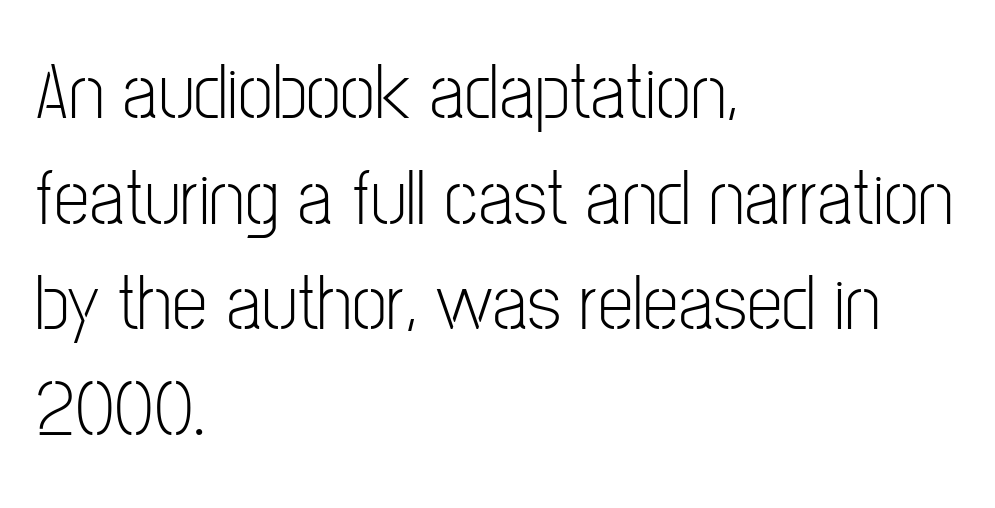
{"serif": "no", "italic": "no", "bold": "no", "weight": "light", "width": "condensed", "stroke_contrast": "low", "x_height": "medium", "monospaced": "no", "underline": "no", "align": "left", "line_spacing": "normal", "line_spacing_ratio": 1.32, "letter_spacing": "normal", "letter_spacing_em": 0.0, "glyph_px": 80}
